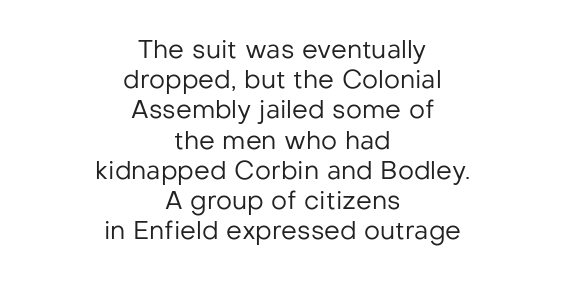
{"italic": "no", "bold": "no", "underline": "no", "align": "center", "line_spacing_ratio": 1.21, "letter_spacing": "normal", "letter_spacing_em": 0.0, "glyph_px": 25}
